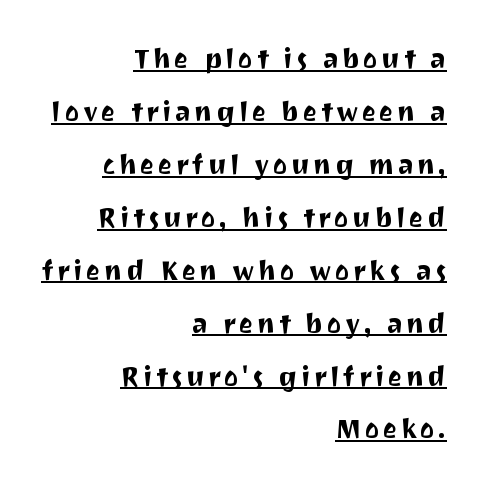
The passage shown is underscored from start to finish. If you drew a ruler down the right edge, every line would touch it. Whoever set this chose breathing room over compactness in the vertical rhythm. Italic? Not at all — the glyphs are vertical.
